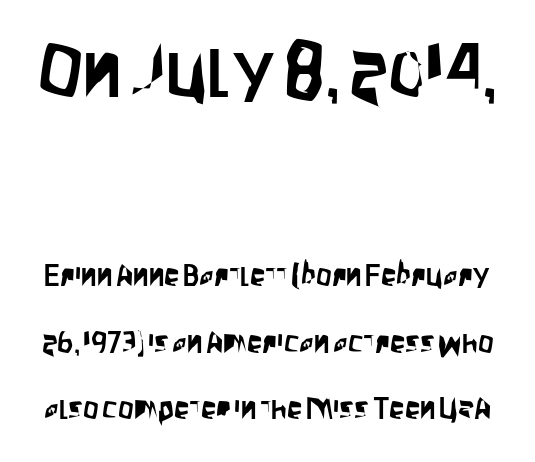
{"serif": "no", "italic": "no", "width": "condensed", "stroke_contrast": "low", "x_height": "large", "monospaced": "no", "underline": "no", "line_spacing": "loose", "line_spacing_ratio": 2.14, "letter_spacing": "normal", "letter_spacing_em": 0.0, "larger_block": "first", "size_ratio": 2.48, "glyph_px": 77}
